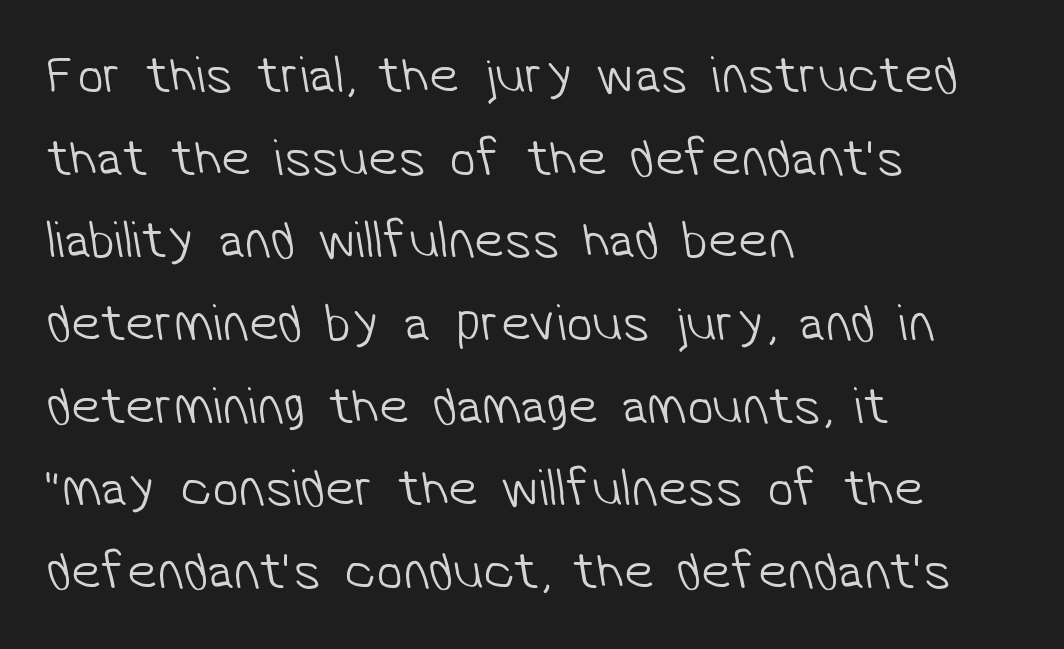
Q: Is the text bold? A: No.
Q: Is the typeface a serif or a sans-serif typeface? A: Sans-serif.
Q: Is the text underlined? A: No.
Q: How is the paragraph aligned? A: Left-aligned.
Q: Is the spacing between letters normal or unusually wide? A: Normal.
Q: Is the spacing between lines tight, normal or loose? A: Normal.
Q: Width (condensed, normal, or wide)? A: Normal.
Q: Stroke contrast? A: Low.
Q: x-height? A: Medium.
Q: Monospaced? A: No.
